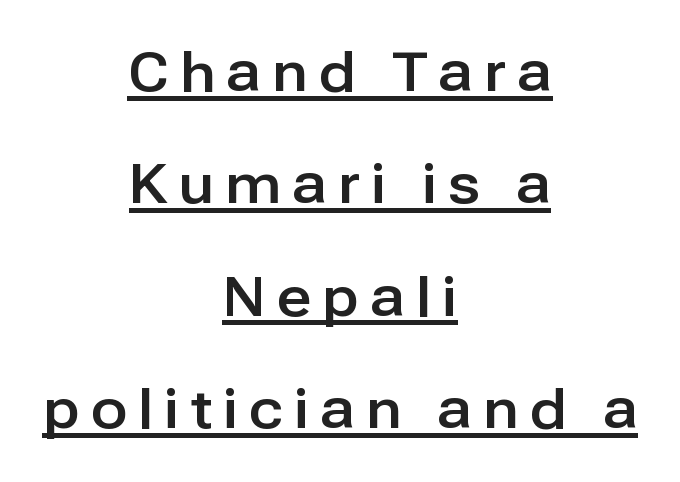
Loosely led — the rows are spread out. Compared with undecorated copy, this sample adds a rule below the words. Compared with typical body copy, the letter spacing here is much looser. The lines in this sample share a center point and differ in where they start and stop. The letters stand straight up with perfectly vertical stems. A typesetter would call this proportional, since set widths differ per character.
